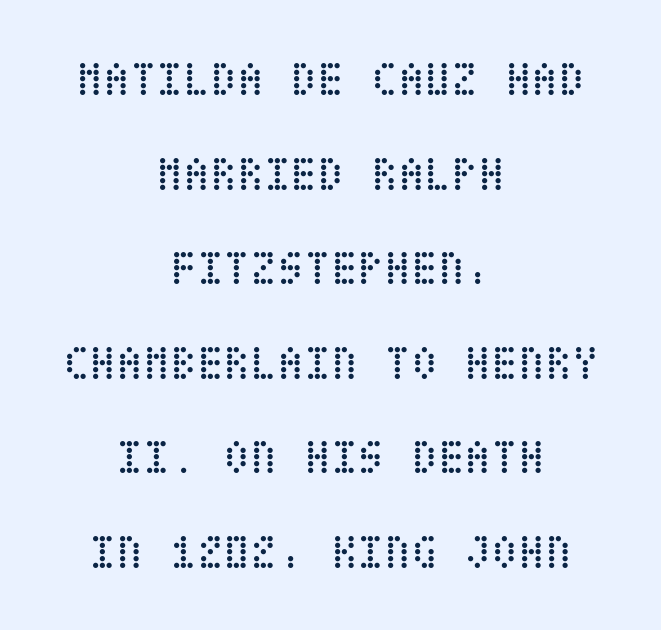
{"italic": "no", "bold": "no", "weight": "regular", "width": "condensed", "stroke_contrast": "low", "x_height": "large", "underline": "no", "align": "center", "line_spacing": "loose", "line_spacing_ratio": 1.93, "letter_spacing": "normal", "letter_spacing_em": 0.0, "glyph_px": 49}
